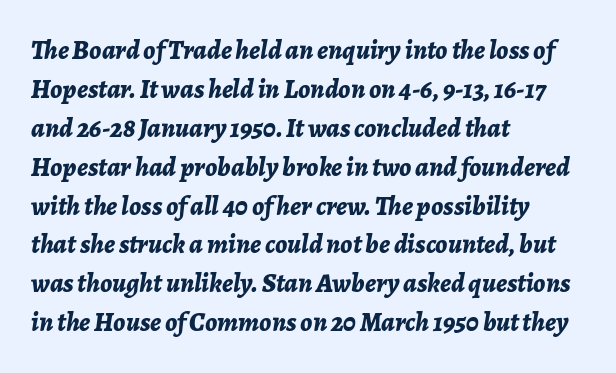
Q: Is the text bold? A: Yes.
Q: Is the text italic (slanted)? A: Yes, it leans right by about 7 degrees.
Q: Is the text underlined? A: No.
Q: How is the paragraph aligned? A: Left-aligned.
Q: Is the spacing between letters normal or unusually wide? A: Normal.
Q: Is the spacing between lines tight, normal or loose? A: Normal.
